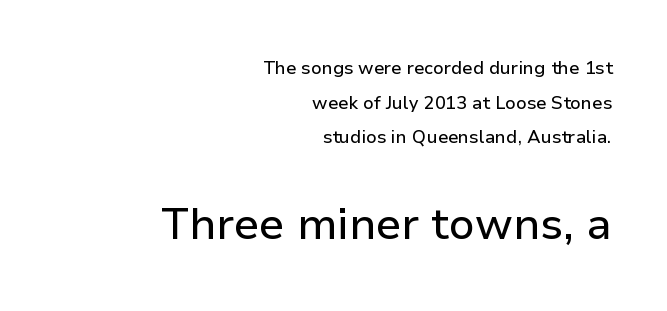
The image shows 44 px sans-serif type, upright; set right-aligned, loose line spacing (1.93x), normal letter spacing, not underlined; the second (bottom) block is 2.44x larger; low stroke contrast and a medium x-height.
